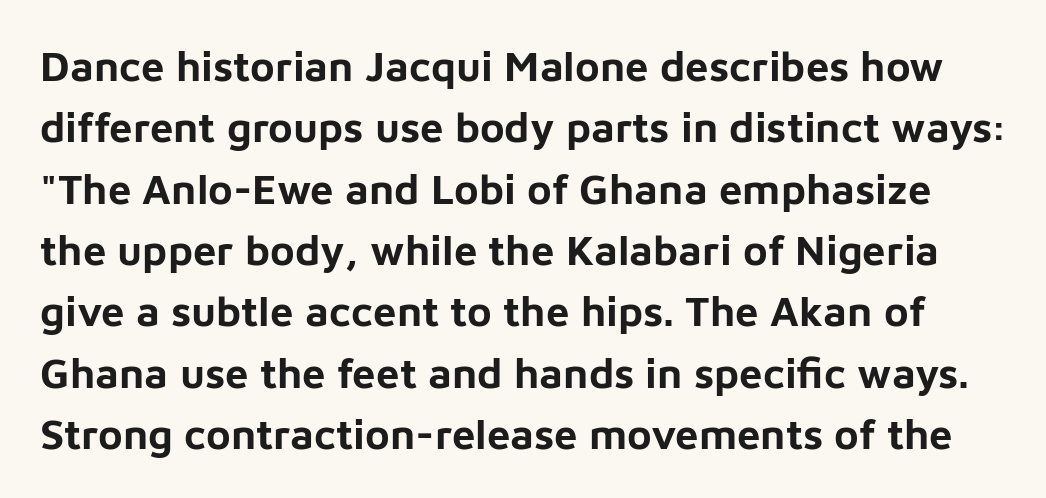
{"serif": "no", "italic": "no", "bold": "yes", "weight": "bold", "width": "normal", "stroke_contrast": "low", "x_height": "medium", "monospaced": "no", "underline": "no", "line_spacing": "normal", "line_spacing_ratio": 1.46, "letter_spacing": "normal", "letter_spacing_em": 0.0, "glyph_px": 42}
